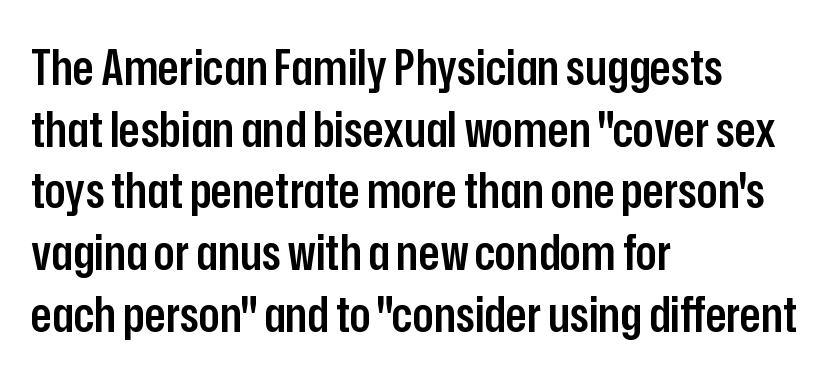
The image shows 49 px semibold, condensed sans-serif type, upright; set left-aligned, normal line spacing (1.26x), normal letter spacing, not underlined; low stroke contrast and a medium x-height.
